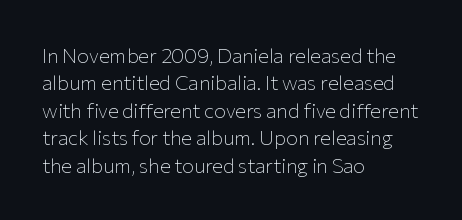
The image shows 20 px text type, upright; set left-aligned, normal line spacing (1.37x), normal letter spacing, not underlined.
